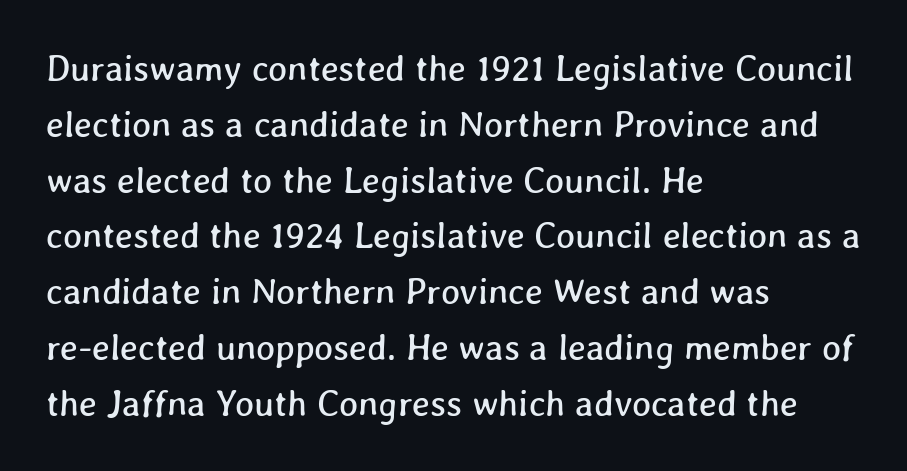
Q: Is the text underlined? A: No.
Q: How is the paragraph aligned? A: Left-aligned.
Q: Is the spacing between letters normal or unusually wide? A: Normal.
Q: Is the spacing between lines tight, normal or loose? A: Normal.
Q: Width (condensed, normal, or wide)? A: Normal.
Q: Stroke contrast? A: Low.
Q: x-height? A: Medium.
Q: Monospaced? A: No.
